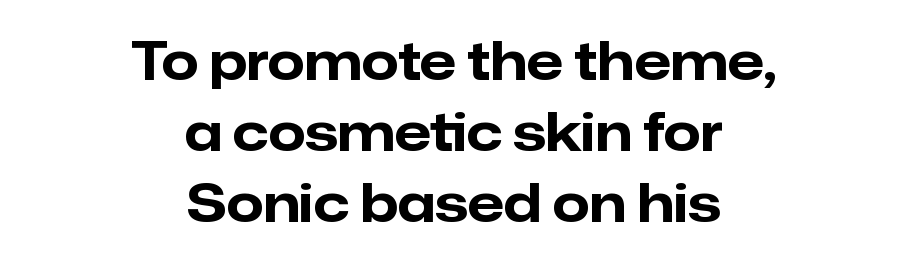
The image shows 53 px bold sans-serif type, upright; set centered, normal line spacing (1.34x), normal letter spacing, not underlined; low stroke contrast and a medium x-height.
